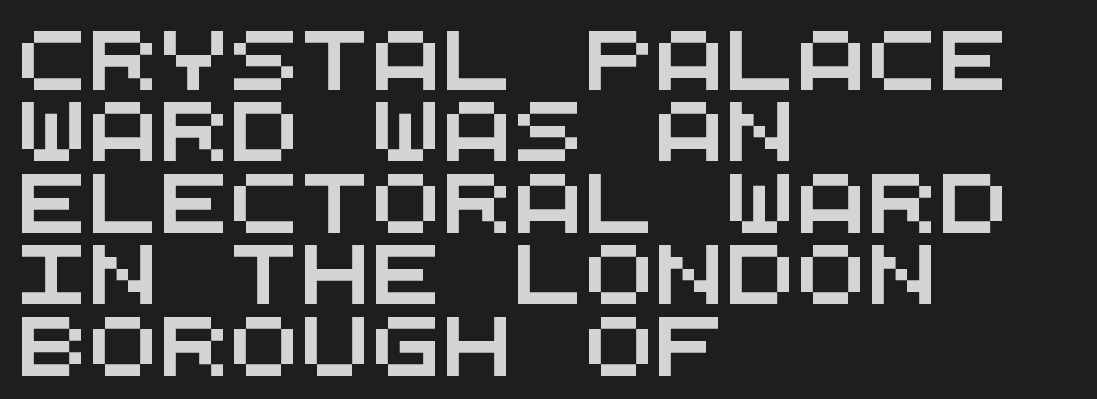
Think of a typewriter: that constant character pitch is what you see here. Serif or sans? Sans — the stroke terminals are bare. The passage shown is not underscored anywhere. Line beginnings align vertically; line endings do not. Caption: standard tracking, unaltered.
